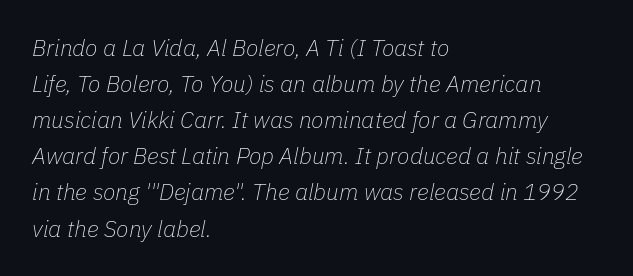
Q: Is the text bold? A: No.
Q: Is the text italic (slanted)? A: Yes, it leans right by about 11 degrees.
Q: Is the text underlined? A: No.
Q: How is the paragraph aligned? A: Left-aligned.
Q: Is the spacing between letters normal or unusually wide? A: Normal.
Q: Is the spacing between lines tight, normal or loose? A: Normal.
